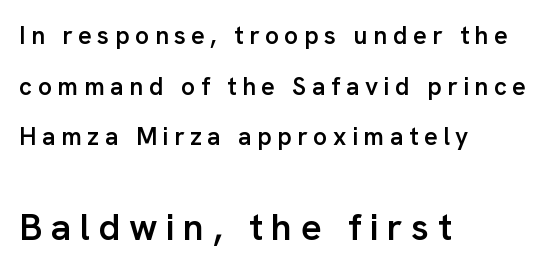
The image shows 38 px semibold sans-serif type, upright; set left-aligned, loose line spacing (2.03x), unusually wide letter spacing (+0.22 em), not underlined; the second (bottom) block is 1.52x larger; low stroke contrast and a medium x-height.
